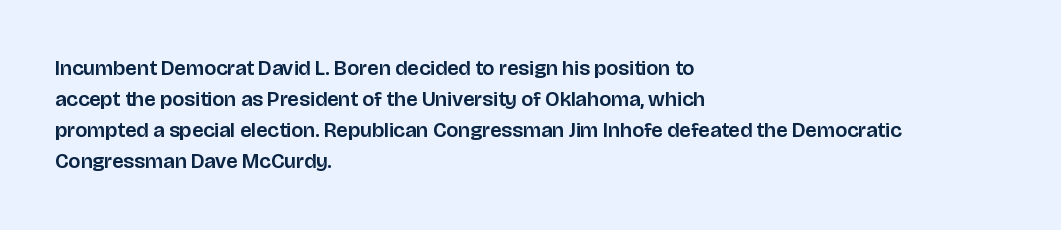
Does the copy run flush right? No — it runs flush left. The specimen reads as upright at a glance. Between one letter and the next there's only the usual sliver of space. The designer left line spacing at the default.
